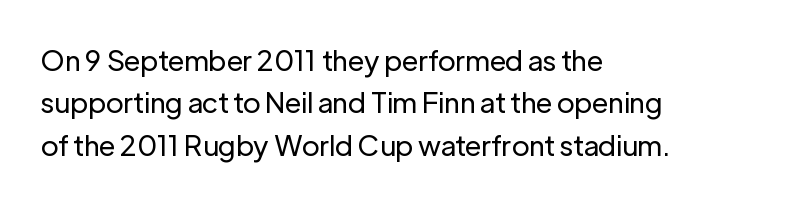
Q: Is the text bold? A: No.
Q: Is the text italic (slanted)? A: No, it is upright.
Q: Is the typeface a serif or a sans-serif typeface? A: Sans-serif.
Q: Is the text underlined? A: No.
Q: How is the paragraph aligned? A: Left-aligned.
Q: Is the spacing between letters normal or unusually wide? A: Normal.
Q: Is the spacing between lines tight, normal or loose? A: Normal.
Q: Width (condensed, normal, or wide)? A: Normal.
Q: Stroke contrast? A: Low.
Q: x-height? A: Medium.
Q: Monospaced? A: No.
